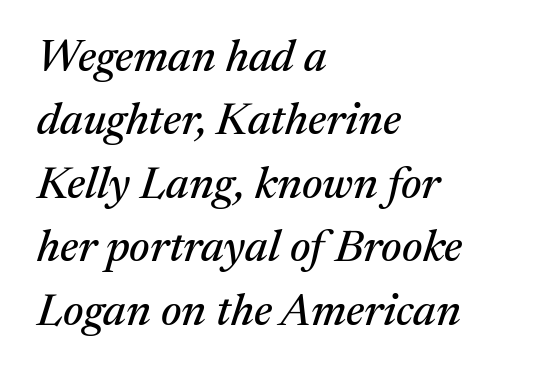
The passage shown is not underscored anywhere. When letters slant like this, we call the style italic. Teacher's note: observe the even left margin — that is flush-left alignment. The rendering shows small feet on the letterforms — a serif design. Vertically, the passage feels balanced, rows spaced as you'd expect. Short note: letters normally spaced.
